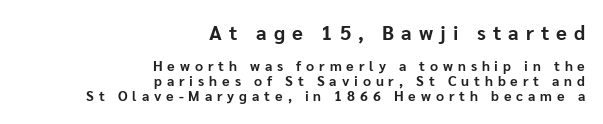
The image shows 20 px bold type, upright; set right-aligned, tight line spacing (1.09x), unusually wide letter spacing (+0.35 em), not underlined; the first (top) block is 1.43x larger.
